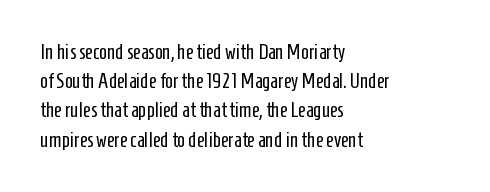
{"italic": "no", "bold": "no", "underline": "no", "align": "left", "line_spacing": "normal", "line_spacing_ratio": 1.39, "letter_spacing": "normal", "letter_spacing_em": 0.0, "glyph_px": 21}
